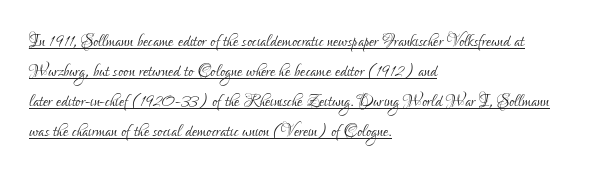
{"bold": "no", "underline": "yes", "align": "left", "line_spacing": "normal", "line_spacing_ratio": 1.31, "letter_spacing": "normal", "letter_spacing_em": 0.0, "glyph_px": 23}
